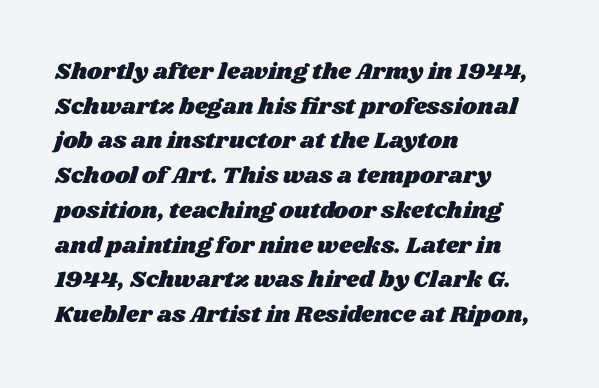
The image shows 23 px text type; set left-aligned, normal line spacing (1.51x), normal letter spacing, not underlined.
